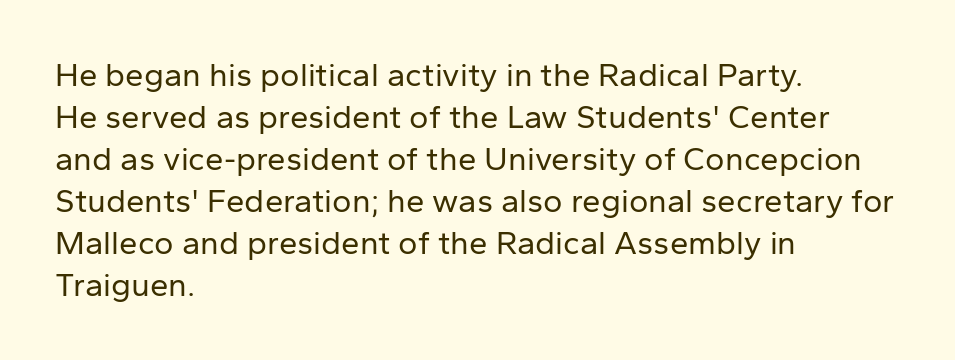
{"serif": "no", "italic": "no", "bold": "no", "weight": "regular", "width": "normal", "stroke_contrast": "low", "x_height": "medium", "monospaced": "no", "underline": "no", "align": "left", "line_spacing": "normal", "line_spacing_ratio": 1.27, "letter_spacing": "normal", "letter_spacing_em": 0.0, "glyph_px": 33}
